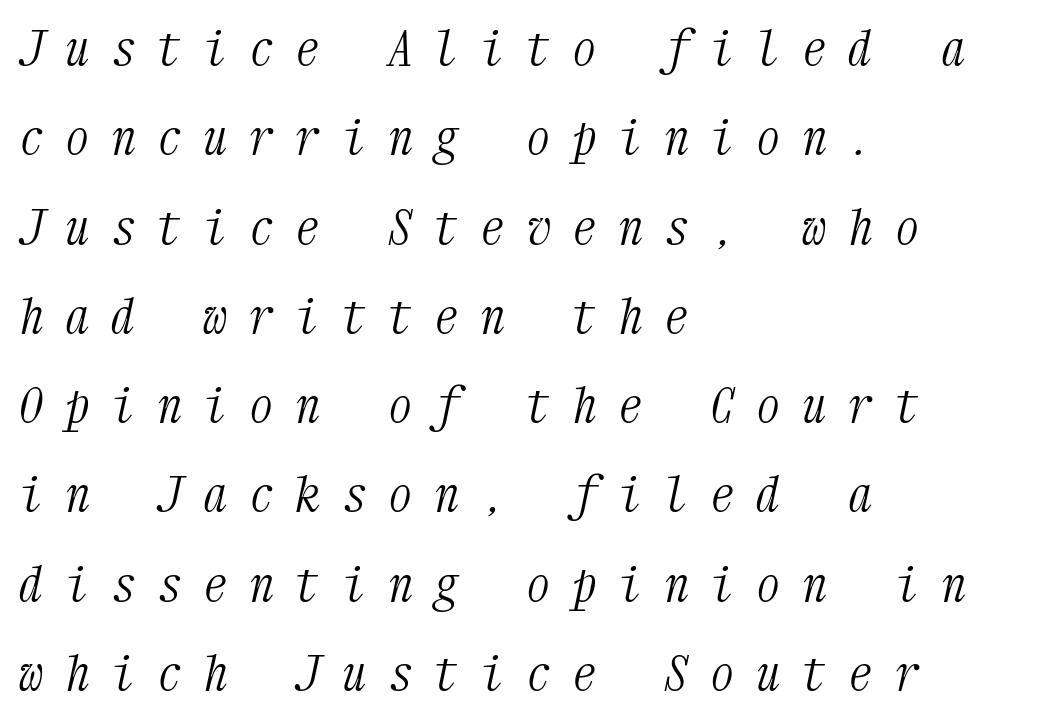
Layout note: lines flush left. The glyphs are unaccompanied by any horizontal stroke below them. This sample has the even, mechanical cadence of fixed-width lettering. The letterforms stand isolated, each surrounded by extra space. There's an unmistakable incline to the writing here. Is the stroke heavy? The answer is a plain regular-or-lighter.
